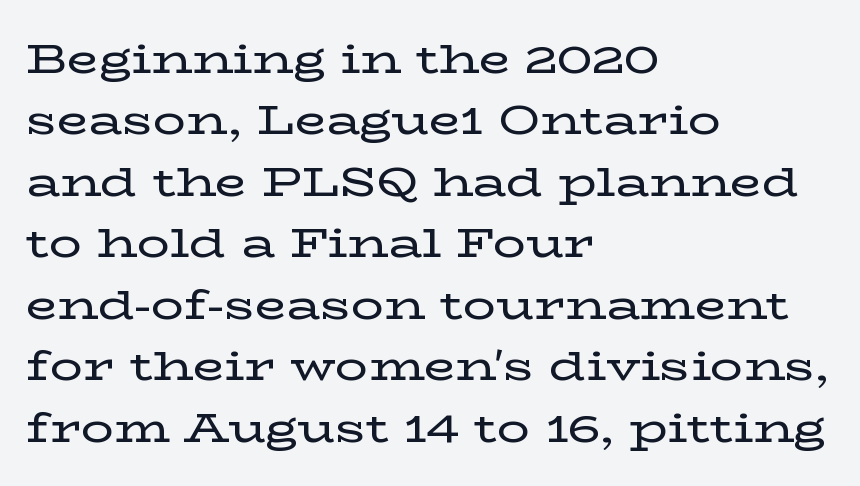
Horizontally, the lines are justified to the leading edge only. When letters stand straight like this, we call the style roman or upright. The space between consecutive lines is moderate. This rendering employs a face with finishing strokes, i.e., a serif. Any mark beneath the type? The region is blank. Look at the tracking — it's just the regular setting, nothing added.
